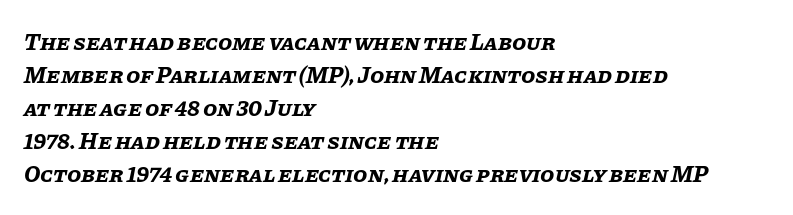
{"italic": "yes", "lean": "right", "slant_degrees": 11, "bold": "yes", "underline": "no", "align": "left", "line_spacing": "normal", "line_spacing_ratio": 1.44, "letter_spacing": "normal", "letter_spacing_em": 0.0, "glyph_px": 23}
